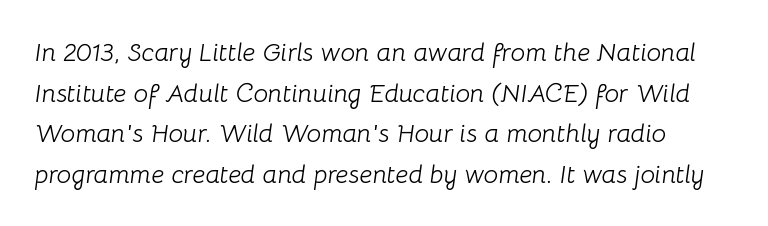
{"italic": "yes", "lean": "right", "slant_degrees": 8, "bold": "no", "underline": "no", "line_spacing": "normal", "line_spacing_ratio": 1.56, "letter_spacing": "normal", "letter_spacing_em": 0.0, "glyph_px": 26}
